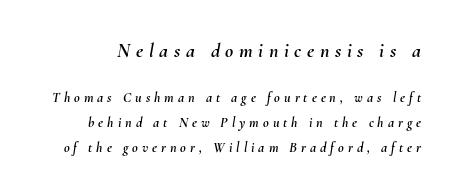
The image shows 20 px text type, italic (leaning right); set line spacing 1.77x, unusually wide letter spacing (+0.28 em), not underlined; the first (top) block is 1.43x larger.
